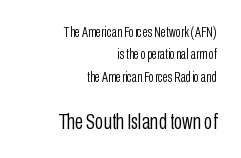
This sample uses an upright cut, with every glyph sitting square on the baseline. Stems here are at most as thick as an everyday book face. Underlining? Definitely not there. Students, note that the glyphs here touch the page at normal intervals. Which margin do the lines hug? The right one — the left edge is uneven. Block two is the big one; block one sits smaller above it.
